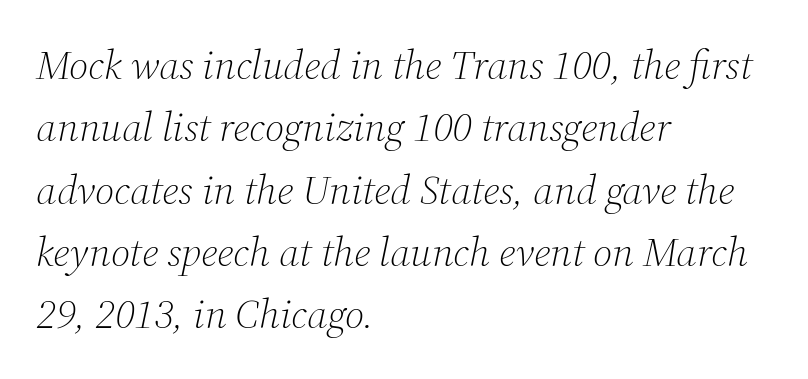
In CSS terms this would be text-align: left. Unmarked baselines from the first word to the last. Notice how descenders clear the ascenders below comfortably — that's standard leading. Posture: slanted. The text was rendered using a seriffed face with decorative stroke endings. The line texture is even and compact thanks to regular tracking.
